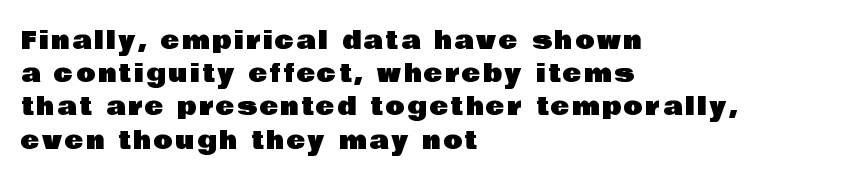
Compared with a centered layout, this one pins lines to the left instead. Words float on clear page, feet unadorned. Normally led — the rows are evenly, conventionally spaced. Posture: upright roman.
